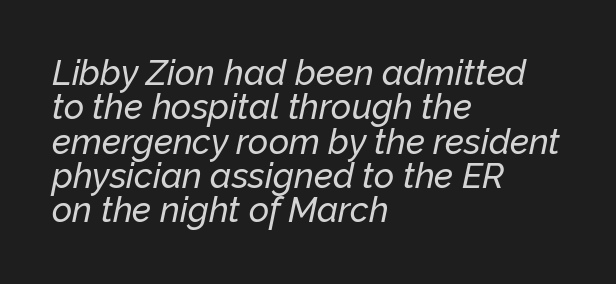
The image shows 35 px text type, italic (leaning right); set left-aligned, tight line spacing (0.98x), normal letter spacing, not underlined; low stroke contrast and a medium x-height.
